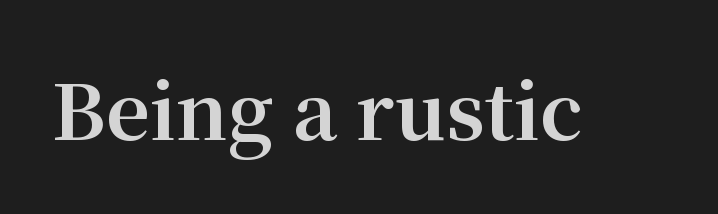
Q: Is the text bold? A: Yes.
Q: Is the text italic (slanted)? A: No, it is upright.
Q: Is the typeface a serif or a sans-serif typeface? A: Serif.
Q: Is the text underlined? A: No.
Q: Is the spacing between letters normal or unusually wide? A: Normal.
Q: Width (condensed, normal, or wide)? A: Normal.
Q: Stroke contrast? A: Medium.
Q: x-height? A: Medium.
Q: Monospaced? A: No.
